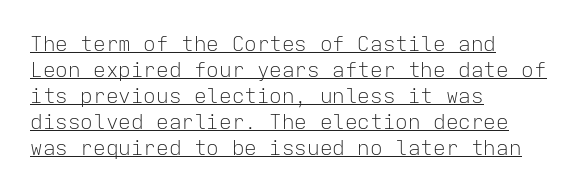
Q: Is the text bold? A: No.
Q: Is the text italic (slanted)? A: No, it is upright.
Q: Is the text underlined? A: Yes.
Q: How is the paragraph aligned? A: Left-aligned.
Q: Is the spacing between letters normal or unusually wide? A: Normal.
